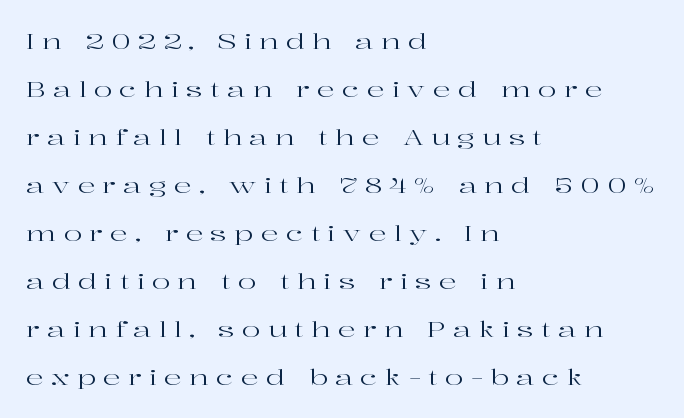
Q: Is the text bold? A: No.
Q: Is the text italic (slanted)? A: No, it is upright.
Q: Is the text underlined? A: No.
Q: How is the paragraph aligned? A: Left-aligned.
Q: Is the spacing between letters normal or unusually wide? A: Unusually wide.
Q: Is the spacing between lines tight, normal or loose? A: Loose.
